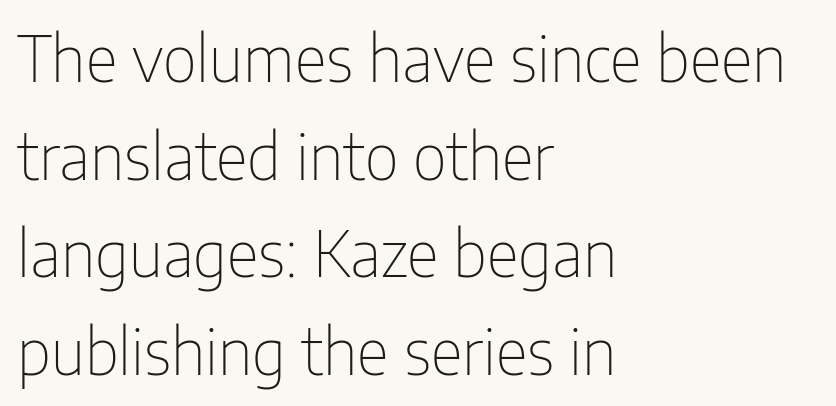
Q: Is the text bold? A: No.
Q: Is the text italic (slanted)? A: No, it is upright.
Q: Is the typeface a serif or a sans-serif typeface? A: Sans-serif.
Q: Is the text underlined? A: No.
Q: How is the paragraph aligned? A: Left-aligned.
Q: Is the spacing between letters normal or unusually wide? A: Normal.
Q: Is the spacing between lines tight, normal or loose? A: Normal.
Q: Width (condensed, normal, or wide)? A: Condensed.
Q: Stroke contrast? A: Low.
Q: x-height? A: Medium.
Q: Monospaced? A: No.
